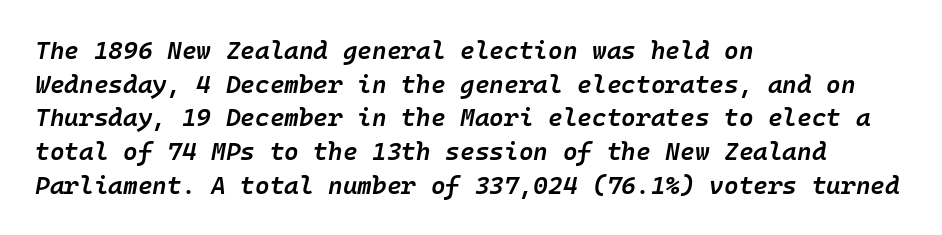
{"italic": "yes", "lean": "right", "slant_degrees": 10, "bold": "semi", "underline": "no", "align": "left", "line_spacing": "normal", "line_spacing_ratio": 1.35, "letter_spacing": "normal", "letter_spacing_em": 0.0, "glyph_px": 25}
